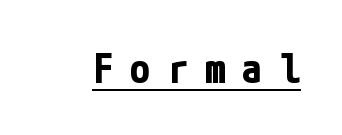
The image shows 41 px bold, condensed sans-serif type, upright; set unusually wide letter spacing (+0.41 em), underlined; low stroke contrast and a medium x-height.
